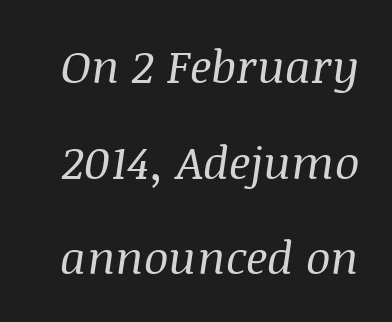
The image shows 46 px regular-weight serif type, italic (leaning right); set loose line spacing (2.08x), normal letter spacing, not underlined; medium stroke contrast and a large x-height.
